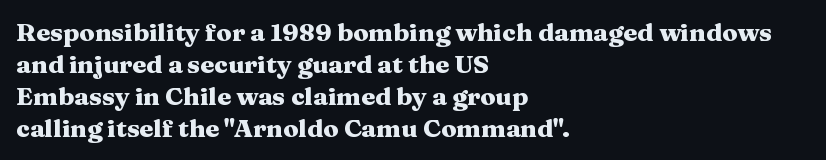
The typesetter chose a ragged-right arrangement here. The line texture is even and compact thanks to regular tracking. Summary of weight: heavy, a full bold. Vertically, the passage feels balanced, rows spaced as you'd expect. In terms of posture, this sample is upright.
